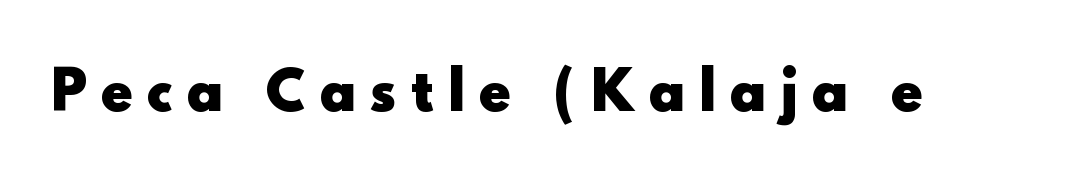
Q: Is the text bold? A: Yes.
Q: Is the text italic (slanted)? A: No, it is upright.
Q: Is the typeface a serif or a sans-serif typeface? A: Sans-serif.
Q: Is the text underlined? A: No.
Q: Is the spacing between letters normal or unusually wide? A: Unusually wide.
Q: Width (condensed, normal, or wide)? A: Normal.
Q: x-height? A: Small.
Q: Monospaced? A: No.
